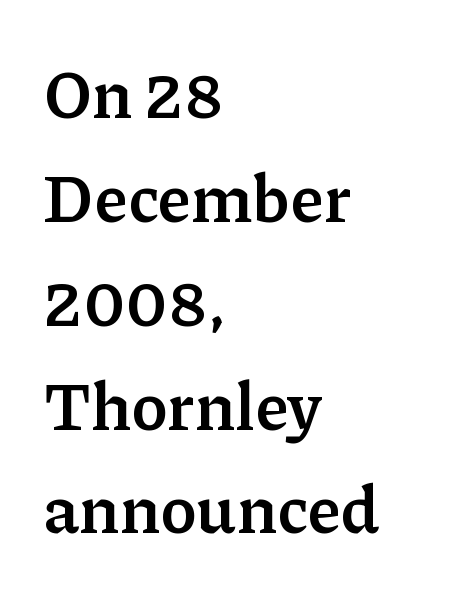
This block has exactly the height ordinary leading produces. Spacing between characters is what you'd get straight out of the box. A typesetter would call this proportional, since set widths differ per character. The font's upright variant was chosen for this text. The font family rendered here belongs to the serif group.
